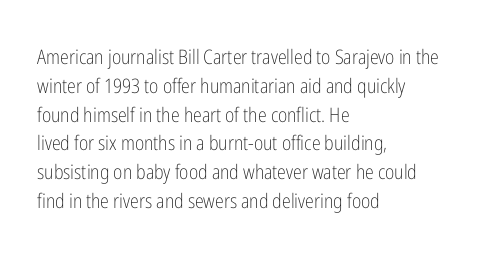
Q: Is the text bold? A: No.
Q: Is the text italic (slanted)? A: No, it is upright.
Q: Is the text underlined? A: No.
Q: How is the paragraph aligned? A: Left-aligned.
Q: Is the spacing between letters normal or unusually wide? A: Normal.
Q: Is the spacing between lines tight, normal or loose? A: Normal.
